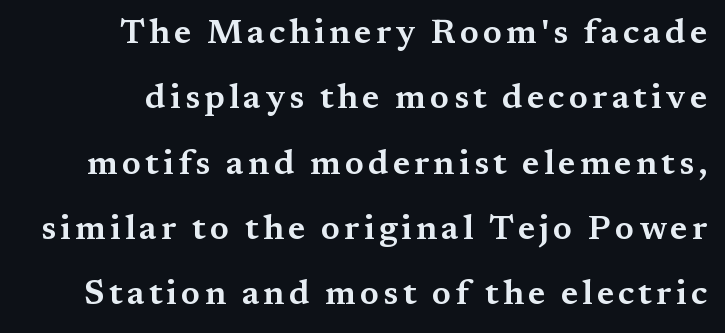
Q: Is the text italic (slanted)? A: No, it is upright.
Q: Is the typeface a serif or a sans-serif typeface? A: Serif.
Q: Is the text underlined? A: No.
Q: Is the spacing between lines tight, normal or loose? A: Loose.
Q: Width (condensed, normal, or wide)? A: Wide.
Q: Stroke contrast? A: Medium.
Q: x-height? A: Medium.
Q: Monospaced? A: No.
